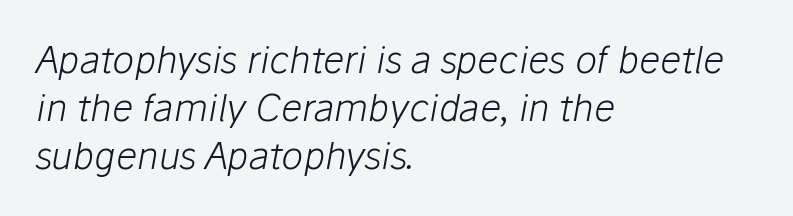
Q: Is the text bold? A: No.
Q: Is the text italic (slanted)? A: Yes, it leans right by about 10 degrees.
Q: Is the text underlined? A: No.
Q: How is the paragraph aligned? A: Left-aligned.
Q: Is the spacing between letters normal or unusually wide? A: Normal.
Q: Is the spacing between lines tight, normal or loose? A: Normal.
Q: Width (condensed, normal, or wide)? A: Normal.
Q: Stroke contrast? A: Low.
Q: x-height? A: Medium.
Q: Monospaced? A: No.
